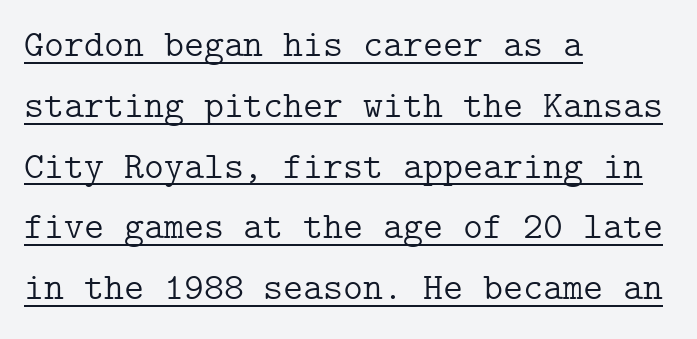
Horizontally, the lines are justified to the leading edge only. The strokes are not fattened; the text isn't bold. Italic? Not at all — the glyphs are vertical. Note: serifs present on the glyphs. Has an underline been added? It has.
